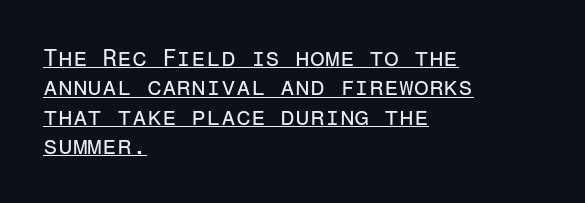
The image shows 24 px text type, upright; set left-aligned, line spacing 1.22x, normal letter spacing, underlined.
